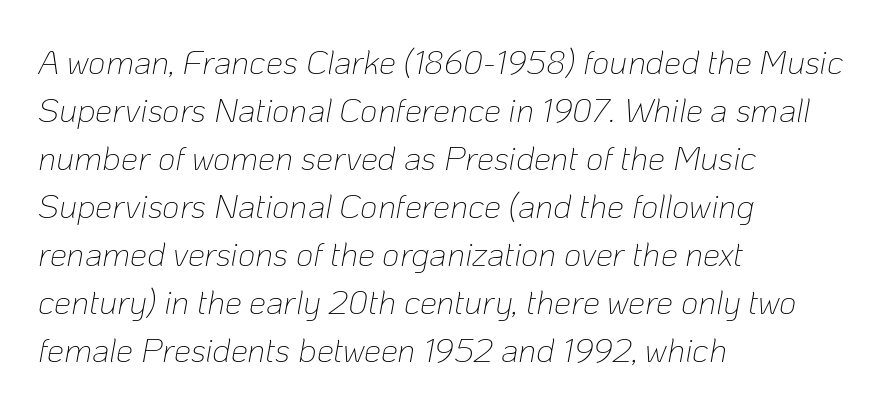
{"italic": "yes", "lean": "right", "slant_degrees": 10, "bold": "no", "weight": "thin", "width": "normal", "stroke_contrast": "low", "x_height": "medium", "monospaced": "no", "underline": "no", "align": "left", "line_spacing": "normal", "line_spacing_ratio": 1.41, "letter_spacing": "normal", "letter_spacing_em": 0.0, "glyph_px": 34}
